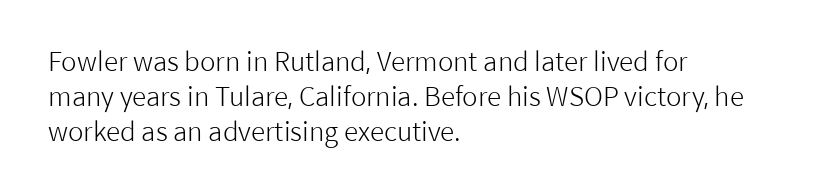
The image shows 26 px text type, upright; set left-aligned, normal line spacing (1.34x), normal letter spacing, not underlined.
